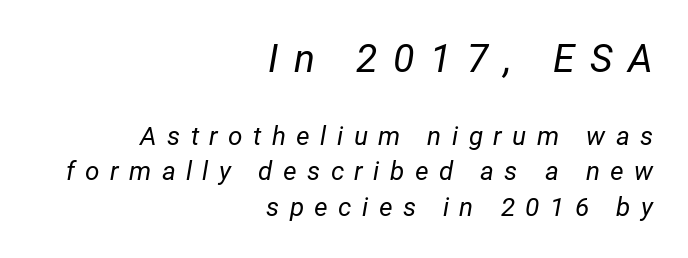
The image shows 39 px regular-weight type, italic (leaning right); set right-aligned, normal line spacing (1.37x), unusually wide letter spacing (+0.4 em), not underlined; the first (top) block is 1.5x larger; low stroke contrast and a medium x-height.
